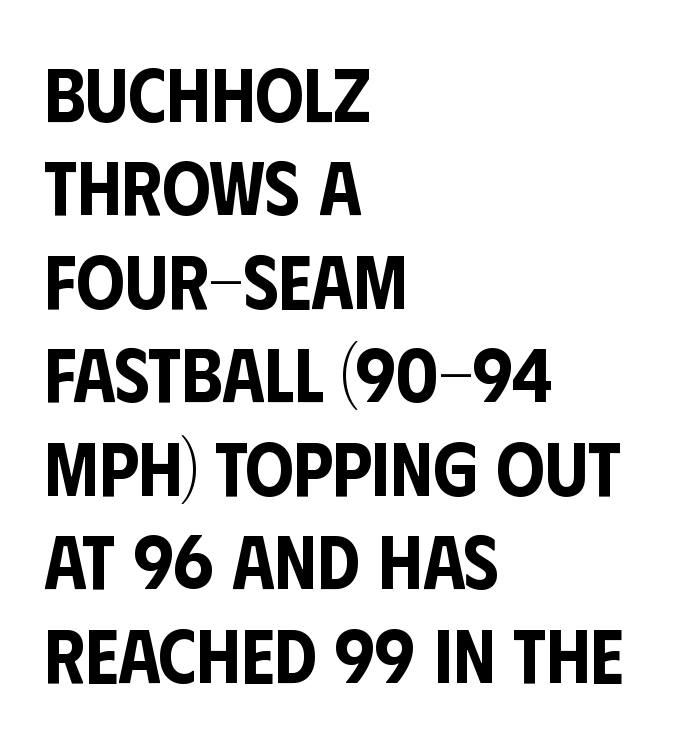
Q: Is the text italic (slanted)? A: No, it is upright.
Q: Is the typeface a serif or a sans-serif typeface? A: Sans-serif.
Q: Is the text underlined? A: No.
Q: How is the paragraph aligned? A: Left-aligned.
Q: Is the spacing between letters normal or unusually wide? A: Normal.
Q: Width (condensed, normal, or wide)? A: Condensed.
Q: Stroke contrast? A: Low.
Q: x-height? A: Large.
Q: Monospaced? A: No.
